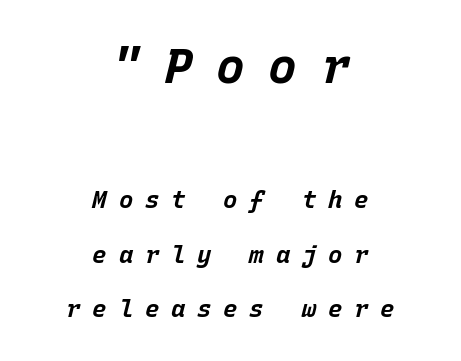
Q: Is the text bold? A: Yes.
Q: Is the text italic (slanted)? A: Yes, it leans right by about 15 degrees.
Q: Is the text underlined? A: No.
Q: How is the paragraph aligned? A: Centered.
Q: Is the spacing between letters normal or unusually wide? A: Unusually wide.
Q: Is the spacing between lines tight, normal or loose? A: Loose.
Q: Which block of text is set in a larger size, the first (top) or the second (bottom)? A: The first (top) one.
Q: Width (condensed, normal, or wide)? A: Normal.
Q: Stroke contrast? A: Low.
Q: x-height? A: Large.
Q: Monospaced? A: Yes.
